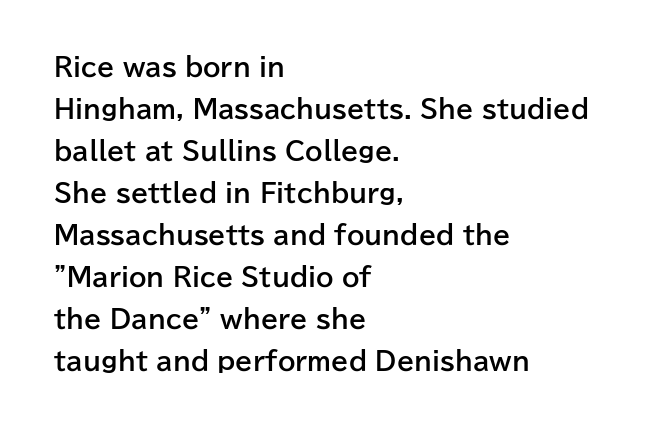
The image shows 25 px bold type, upright; set left-aligned, normal line spacing (1.68x), normal letter spacing, not underlined.
